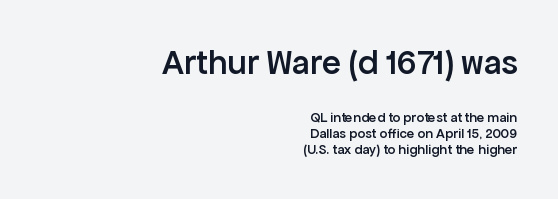
{"serif": "no", "italic": "no", "bold": "semi", "weight": "semibold", "width": "normal", "stroke_contrast": "low", "x_height": "medium", "monospaced": "no", "underline": "no", "align": "right", "line_spacing": "tight", "line_spacing_ratio": 1.12, "letter_spacing": "normal", "letter_spacing_em": 0.0, "larger_block": "first", "size_ratio": 2.5, "glyph_px": 35}
